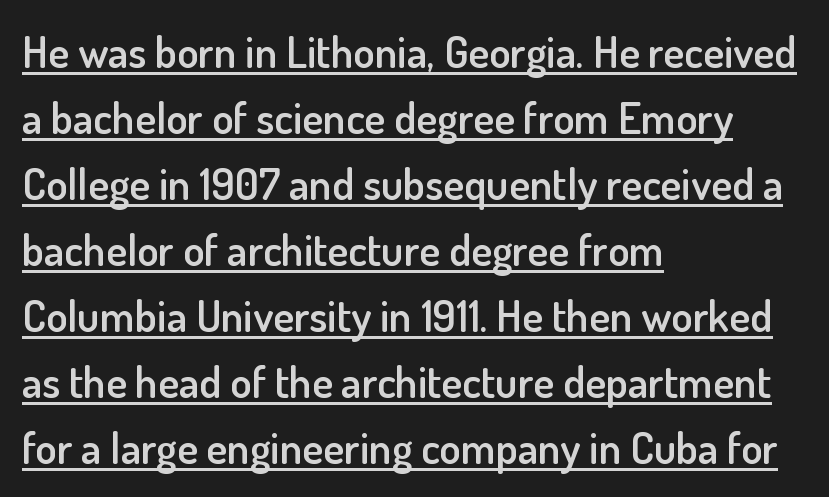
{"serif": "no", "italic": "no", "bold": "semi", "weight": "semibold", "width": "normal", "stroke_contrast": "low", "x_height": "small", "monospaced": "no", "underline": "yes", "align": "left", "line_spacing": "normal", "line_spacing_ratio": 1.5, "letter_spacing": "normal", "letter_spacing_em": 0.0, "glyph_px": 44}
